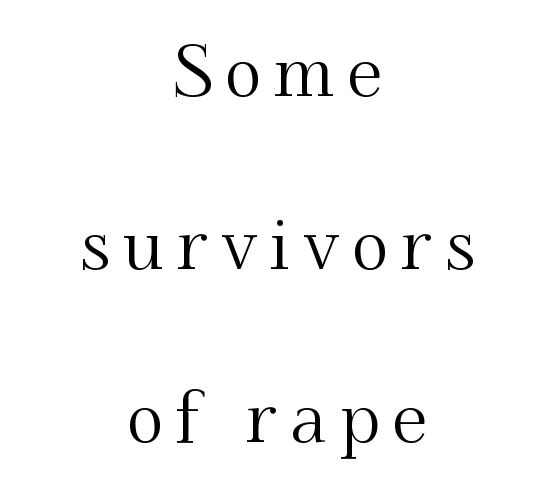
Q: Is the text italic (slanted)? A: No, it is upright.
Q: Is the typeface a serif or a sans-serif typeface? A: Serif.
Q: Is the text underlined? A: No.
Q: How is the paragraph aligned? A: Centered.
Q: Is the spacing between lines tight, normal or loose? A: Loose.
Q: Width (condensed, normal, or wide)? A: Normal.
Q: Stroke contrast? A: Medium.
Q: x-height? A: Small.
Q: Monospaced? A: No.
